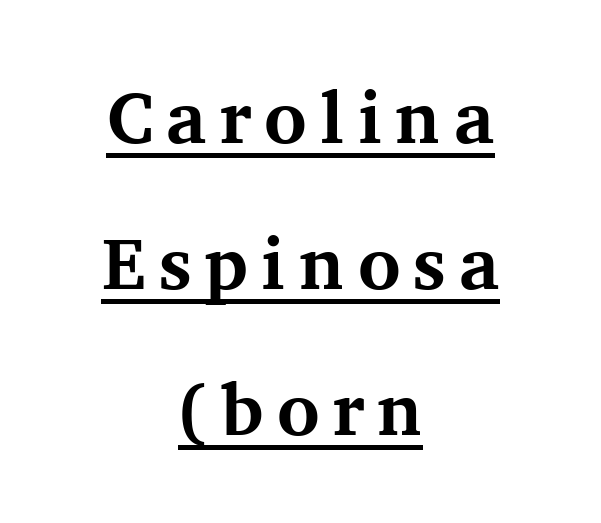
The image shows 73 px bold serif type, upright; set centered, loose line spacing (2.0x), underlined; medium stroke contrast and a medium x-height.
